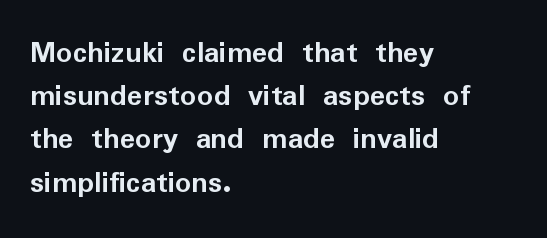
Q: Is the text bold? A: Yes.
Q: Is the text italic (slanted)? A: No, it is upright.
Q: Is the typeface a serif or a sans-serif typeface? A: Sans-serif.
Q: Is the text underlined? A: No.
Q: How is the paragraph aligned? A: Left-aligned.
Q: Is the spacing between letters normal or unusually wide? A: Normal.
Q: Is the spacing between lines tight, normal or loose? A: Normal.
Q: Width (condensed, normal, or wide)? A: Normal.
Q: Stroke contrast? A: Low.
Q: x-height? A: Medium.
Q: Monospaced? A: No.
